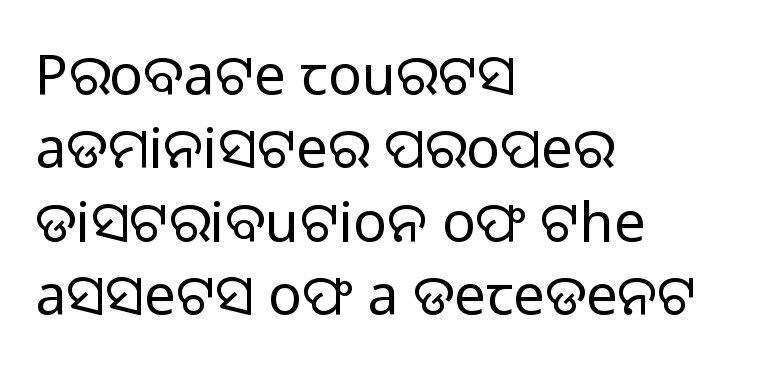
The image shows 56 px light sans-serif type, upright; set left-aligned, normal line spacing (1.31x), normal letter spacing, not underlined; low stroke contrast and a medium x-height.
